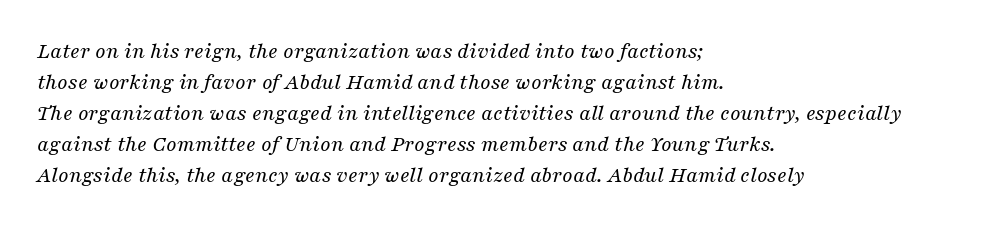
Q: Is the text bold? A: No.
Q: Is the text italic (slanted)? A: Yes, it leans right by about 16 degrees.
Q: Is the text underlined? A: No.
Q: How is the paragraph aligned? A: Left-aligned.
Q: Is the spacing between letters normal or unusually wide? A: Normal.
Q: Is the spacing between lines tight, normal or loose? A: Normal.
